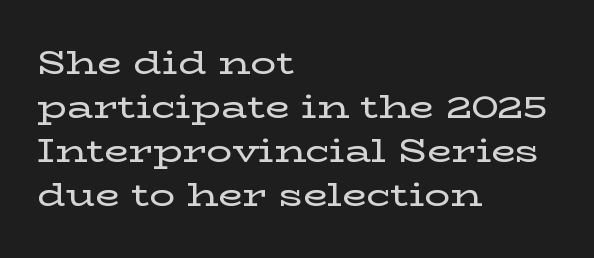
Q: Is the text italic (slanted)? A: No, it is upright.
Q: Is the typeface a serif or a sans-serif typeface? A: Serif.
Q: Is the text underlined? A: No.
Q: How is the paragraph aligned? A: Left-aligned.
Q: Is the spacing between letters normal or unusually wide? A: Normal.
Q: Is the spacing between lines tight, normal or loose? A: Normal.
Q: Width (condensed, normal, or wide)? A: Wide.
Q: Stroke contrast? A: Low.
Q: x-height? A: Medium.
Q: Monospaced? A: No.
